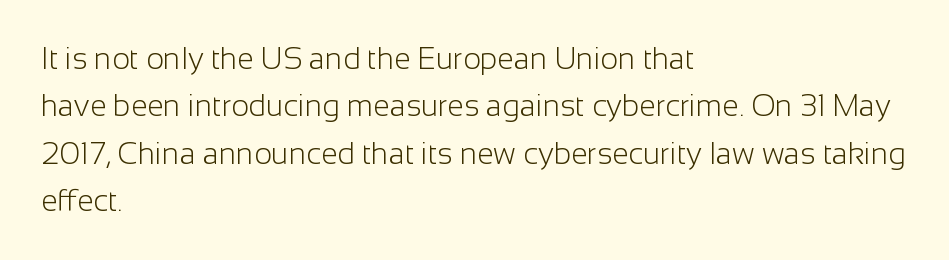
The image shows 30 px light sans-serif type, upright; set left-aligned, normal line spacing (1.58x), normal letter spacing, not underlined; low stroke contrast and a medium x-height.
